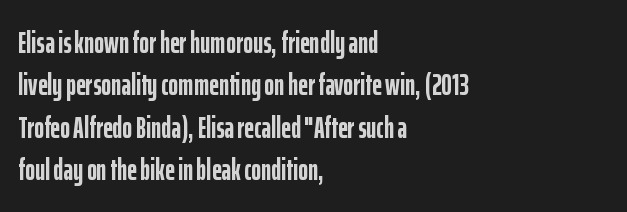
These lines are set flush left with a ragged right edge. The face used here is a sans, in the tradition of grotesques and geometrics. The face used here is proportionally spaced, like ordinary book or web type. The characters look thick and weighty, a clear bold.
